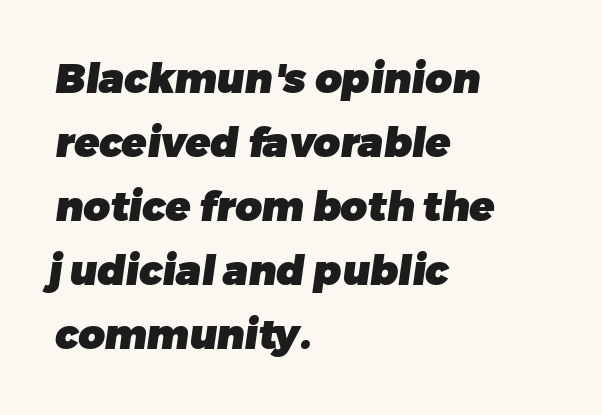
{"serif": "no", "bold": "yes", "weight": "heavy", "width": "normal", "stroke_contrast": "low", "x_height": "medium", "monospaced": "no", "underline": "no", "align": "left", "line_spacing": "normal", "line_spacing_ratio": 1.56, "letter_spacing": "normal", "letter_spacing_em": 0.0, "glyph_px": 41}
